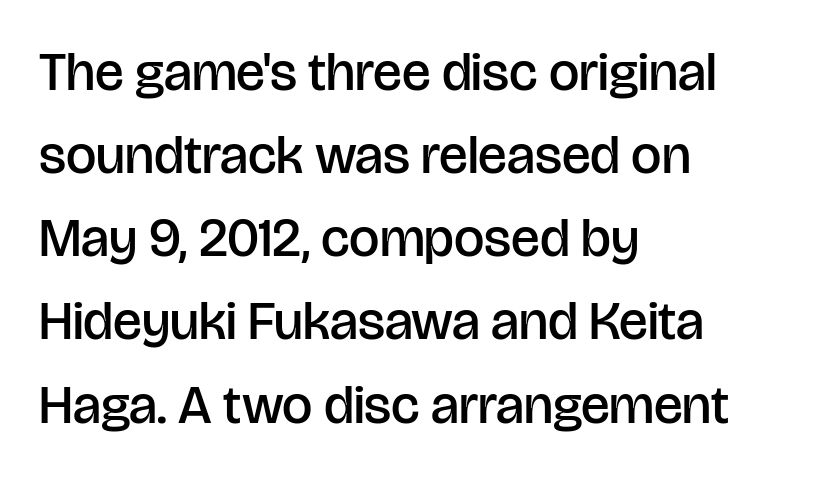
The image shows 54 px semibold sans-serif type, upright; set left-aligned, normal line spacing (1.54x), normal letter spacing, not underlined; low stroke contrast and a large x-height.
